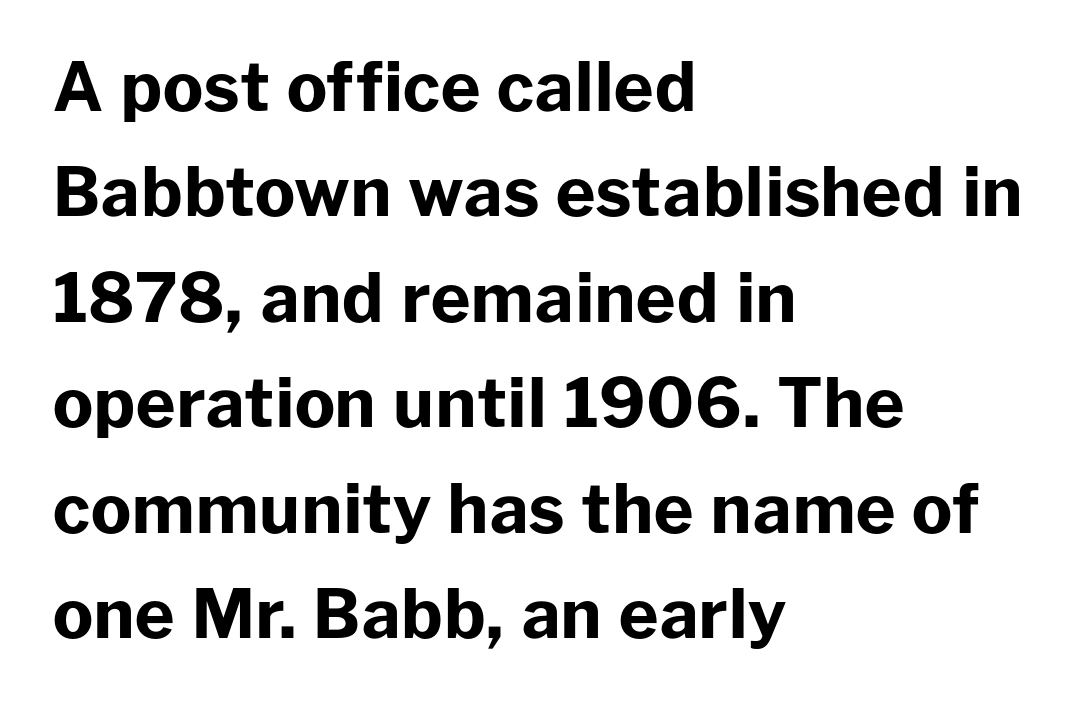
Heavy, bold letterforms. Which margin do the lines hug? The left one — the right edge is uneven. A typesetter would call this leading conventional body-copy spacing. Honestly, there is no underline to notice here at all.
